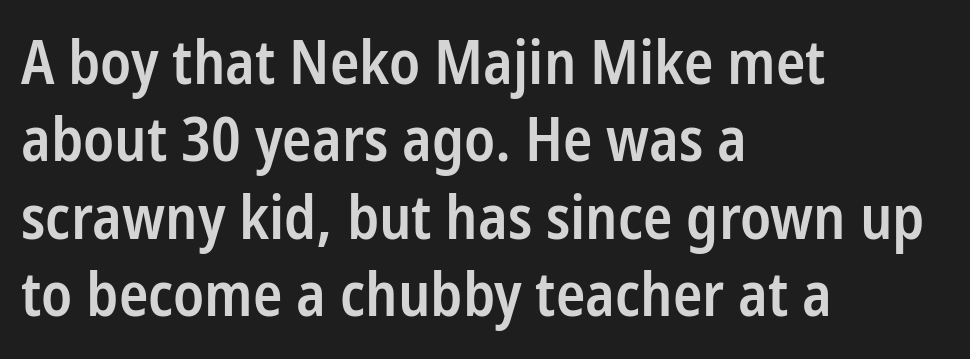
The image shows 61 px semibold, condensed sans-serif type, upright; set left-aligned, normal line spacing (1.27x), normal letter spacing, not underlined; low stroke contrast and a medium x-height.
